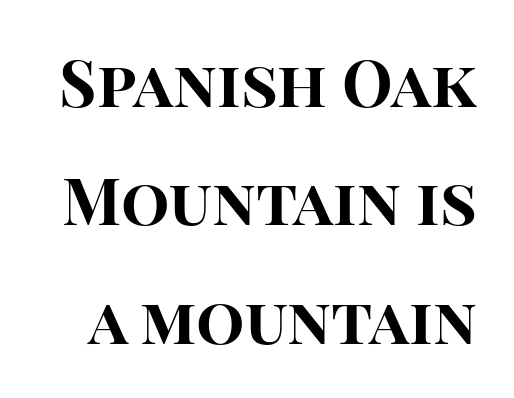
{"serif": "no", "italic": "no", "bold": "yes", "weight": "bold", "width": "normal", "stroke_contrast": "high", "x_height": "large", "monospaced": "no", "underline": "no", "line_spacing_ratio": 1.85, "letter_spacing": "normal", "letter_spacing_em": 0.0, "glyph_px": 64}
